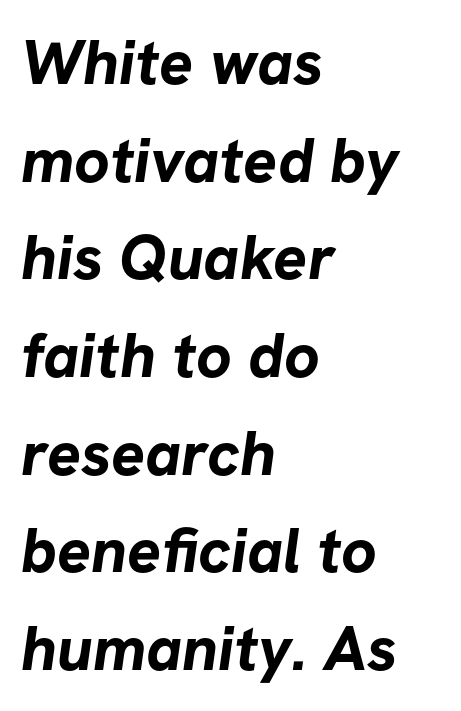
You can tell from the bare stems that sans-serif type was used. Compared with an ordinary text face, these strokes are far heavier — a full bold. This rendering features lettering with no underline. One-word summary of the alignment: left. The leading is moderate, giving the passage an even texture.
